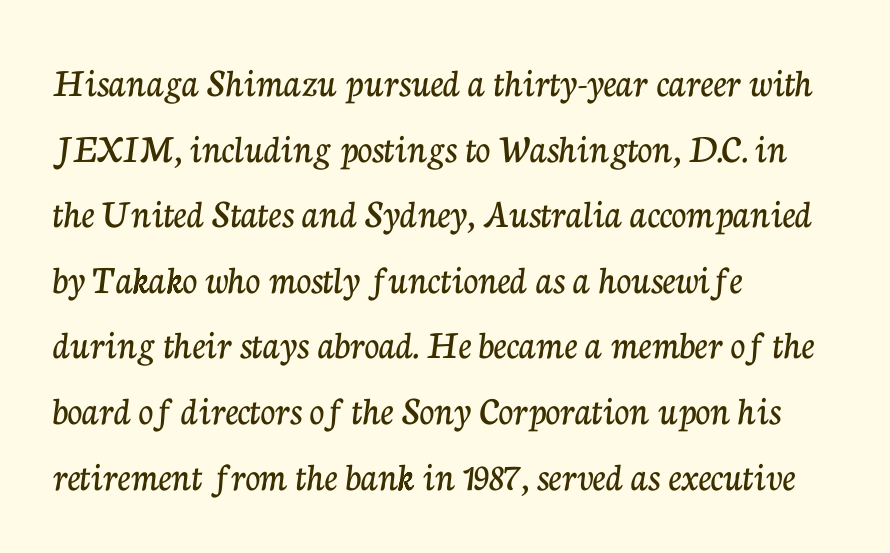
Q: Is the text italic (slanted)? A: Yes.
Q: Is the typeface a serif or a sans-serif typeface? A: Serif.
Q: Is the text underlined? A: No.
Q: How is the paragraph aligned? A: Left-aligned.
Q: Is the spacing between letters normal or unusually wide? A: Normal.
Q: Is the spacing between lines tight, normal or loose? A: Normal.
Q: Width (condensed, normal, or wide)? A: Normal.
Q: Stroke contrast? A: Low.
Q: x-height? A: Medium.
Q: Monospaced? A: No.
